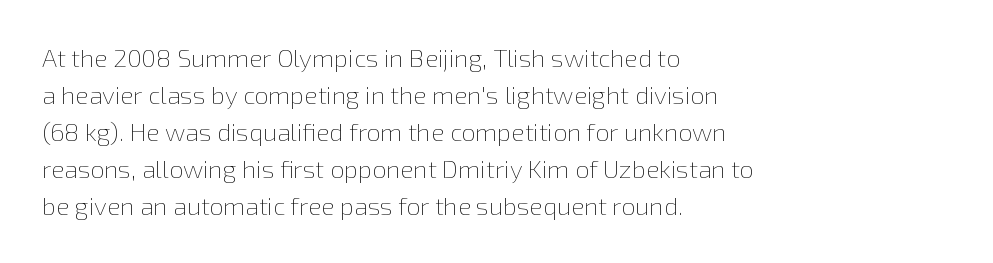
Q: Is the text bold? A: No.
Q: Is the text italic (slanted)? A: No, it is upright.
Q: Is the text underlined? A: No.
Q: How is the paragraph aligned? A: Left-aligned.
Q: Is the spacing between letters normal or unusually wide? A: Normal.
Q: Is the spacing between lines tight, normal or loose? A: Normal.
